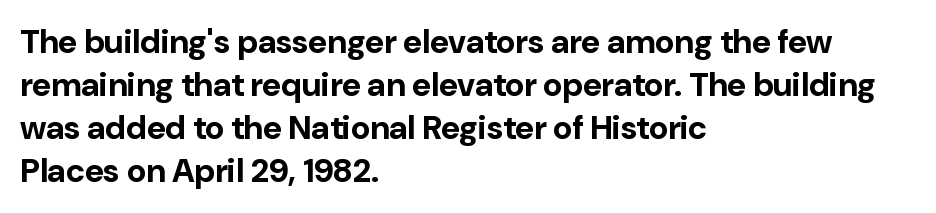
{"serif": "no", "italic": "no", "bold": "yes", "weight": "bold", "width": "normal", "stroke_contrast": "low", "x_height": "medium", "monospaced": "no", "underline": "no", "align": "left", "line_spacing": "normal", "line_spacing_ratio": 1.3, "letter_spacing": "normal", "letter_spacing_em": 0.0, "glyph_px": 33}
